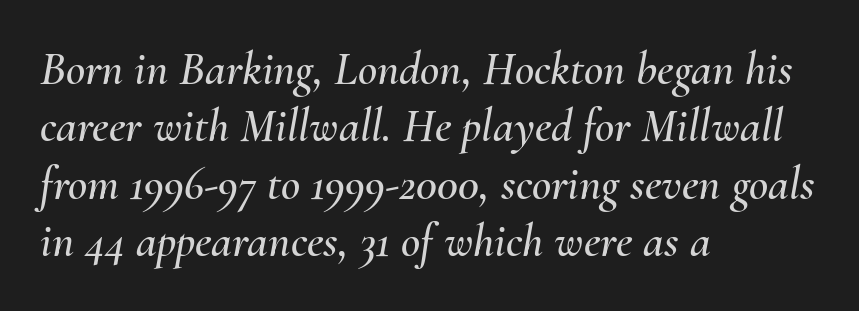
{"italic": "yes", "lean": "right", "slant_degrees": 10, "width": "normal", "stroke_contrast": "medium", "x_height": "small", "monospaced": "no", "underline": "no", "align": "left", "line_spacing_ratio": 1.22, "letter_spacing": "normal", "letter_spacing_em": 0.0, "glyph_px": 47}
